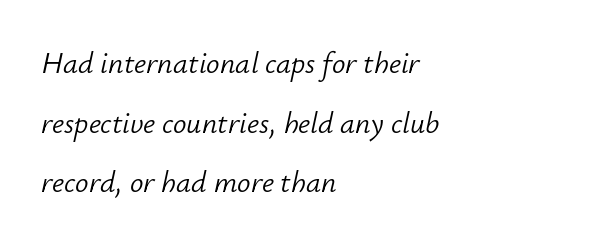
The image shows 30 px light type, italic (leaning right); set left-aligned, loose line spacing (1.99x), normal letter spacing, not underlined; low stroke contrast and a small x-height.
